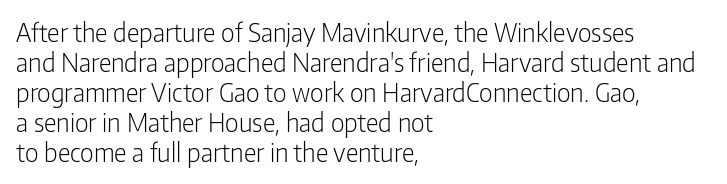
Q: Is the text bold? A: No.
Q: Is the text italic (slanted)? A: No, it is upright.
Q: Is the text underlined? A: No.
Q: How is the paragraph aligned? A: Left-aligned.
Q: Is the spacing between letters normal or unusually wide? A: Normal.
